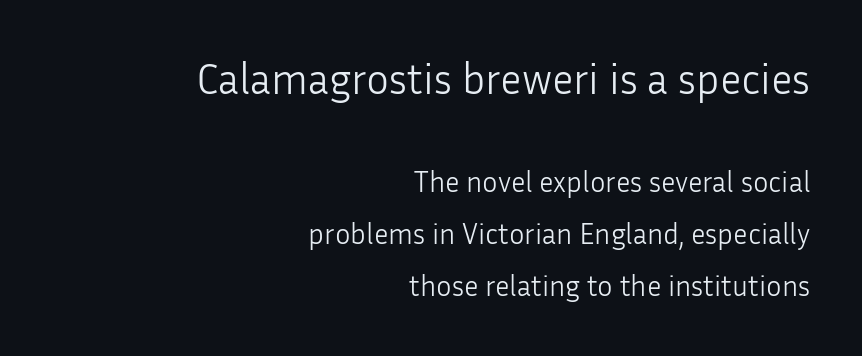
Each word holds together tightly as a unit, with standard inter-letter gaps. Think standard paragraph weight, or any step lighter than that. These lines are set flush right with a ragged left edge. Proportional: the letters do not fall into vertical columns. Serif or sans? Sans — the stroke terminals are bare.
